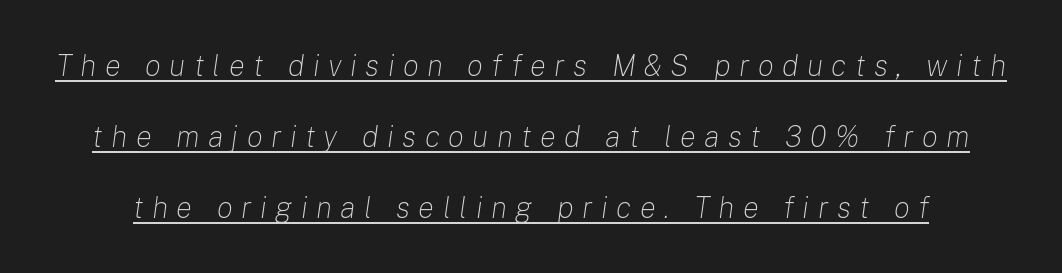
The image shows 30 px light type, italic (leaning right); set loose line spacing (2.37x), unusually wide letter spacing (+0.28 em), underlined; low stroke contrast and a medium x-height.
